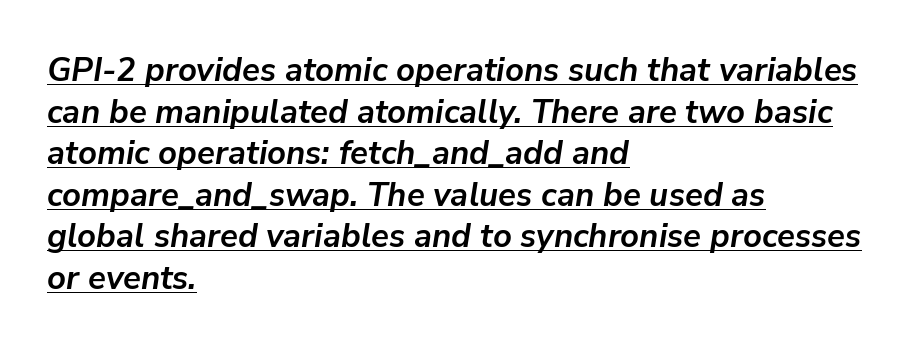
Q: Is the text bold? A: Yes.
Q: Is the text italic (slanted)? A: Yes, it leans right by about 9 degrees.
Q: Is the text underlined? A: Yes.
Q: How is the paragraph aligned? A: Left-aligned.
Q: Is the spacing between letters normal or unusually wide? A: Normal.
Q: Is the spacing between lines tight, normal or loose? A: Normal.
Q: Width (condensed, normal, or wide)? A: Normal.
Q: Stroke contrast? A: Low.
Q: x-height? A: Medium.
Q: Monospaced? A: No.
